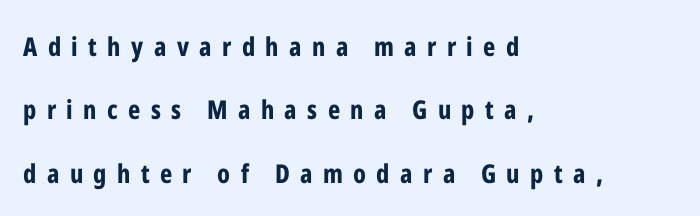
This sample uses an upright cut, with every glyph sitting square on the baseline. Every row of glyphs begins at an identical x-position on the left. The designer dialed line spacing up above the default. No word sits above an underline.
